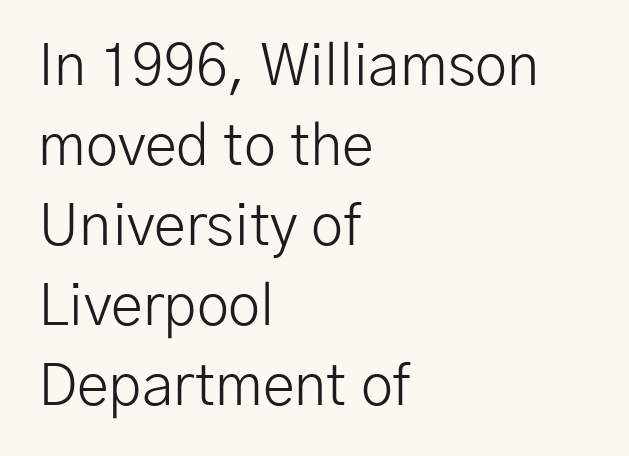
The image shows 58 px light sans-serif type, upright; set left-aligned, normal line spacing (1.38x), normal letter spacing, not underlined; low stroke contrast and a medium x-height.
